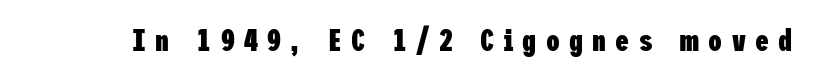
{"serif": "no", "italic": "no", "bold": "yes", "weight": "heavy", "width": "condensed", "stroke_contrast": "low", "x_height": "medium", "underline": "no", "letter_spacing": "wide", "letter_spacing_em": 0.3, "glyph_px": 31}
